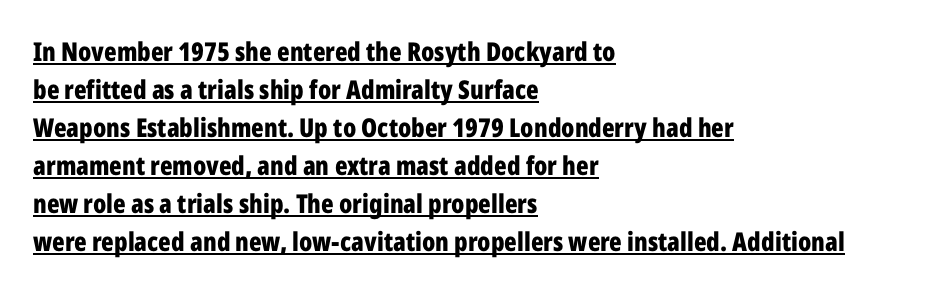
Q: Is the text bold? A: Yes.
Q: Is the text italic (slanted)? A: No, it is upright.
Q: Is the text underlined? A: Yes.
Q: How is the paragraph aligned? A: Left-aligned.
Q: Is the spacing between letters normal or unusually wide? A: Normal.
Q: Is the spacing between lines tight, normal or loose? A: Normal.
